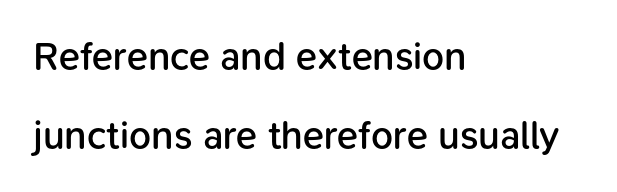
The image shows 39 px semibold sans-serif type, upright; set left-aligned, loose line spacing (2.03x), normal letter spacing, not underlined; low stroke contrast and a medium x-height.
